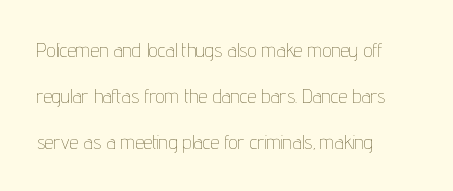
Underline: absent. These lines were composed using upright roman letters. This is not heavy type; no bold has been used. This rendering leaves character spacing at its baseline value.
